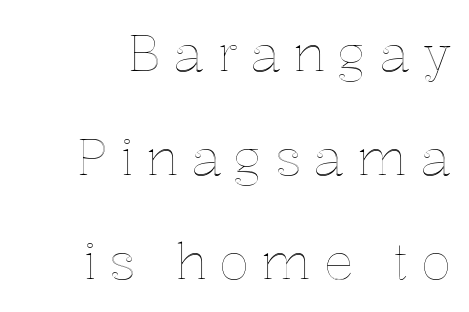
Leading is clearly above the norm, producing a sparse column. The words here are not underlined. Letter spacing: wide. Character widths vary here, with narrow letters taking less room than wide ones. Tall strokes in this sample are plumb rather than angled.
